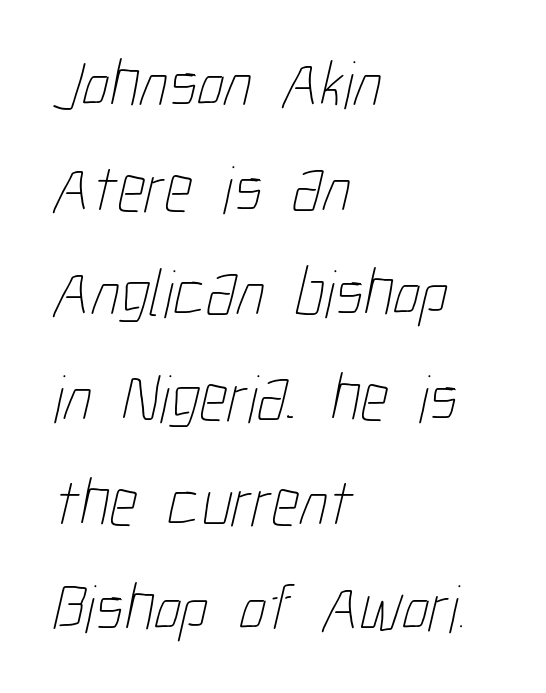
The image shows 68 px thin, condensed type; set left-aligned, normal line spacing (1.54x), normal letter spacing, not underlined; low stroke contrast and a medium x-height.
